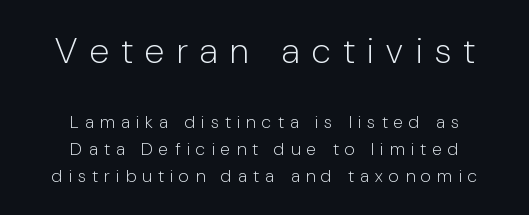
The image shows 36 px light, condensed sans-serif type, upright; set centered, normal line spacing (1.5x), unusually wide letter spacing (+0.36 em), not underlined; the first (top) block is 2.0x larger; low stroke contrast and a medium x-height.
